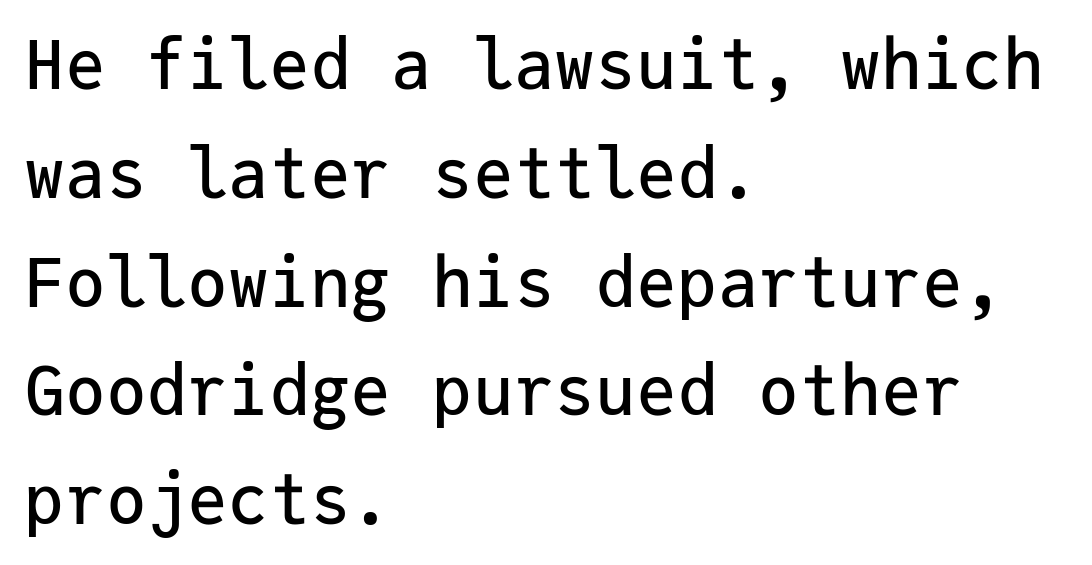
Q: Is the text italic (slanted)? A: No, it is upright.
Q: Is the typeface a serif or a sans-serif typeface? A: Sans-serif.
Q: Is the text underlined? A: No.
Q: How is the paragraph aligned? A: Left-aligned.
Q: Is the spacing between letters normal or unusually wide? A: Normal.
Q: Is the spacing between lines tight, normal or loose? A: Normal.
Q: Width (condensed, normal, or wide)? A: Normal.
Q: Stroke contrast? A: Low.
Q: x-height? A: Medium.
Q: Monospaced? A: Yes.
